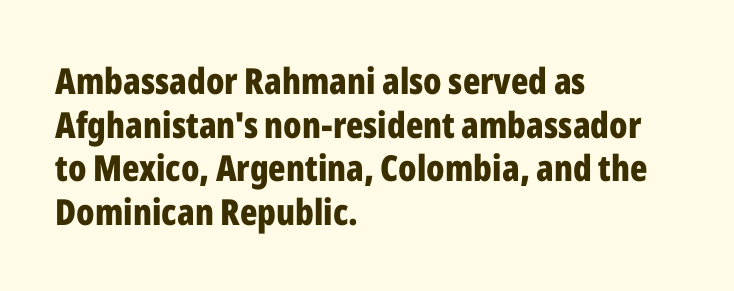
{"serif": "no", "italic": "no", "bold": "yes", "weight": "bold", "width": "condensed", "stroke_contrast": "low", "x_height": "medium", "monospaced": "no", "underline": "no", "align": "left", "line_spacing_ratio": 1.21, "letter_spacing": "normal", "letter_spacing_em": 0.0, "glyph_px": 36}
